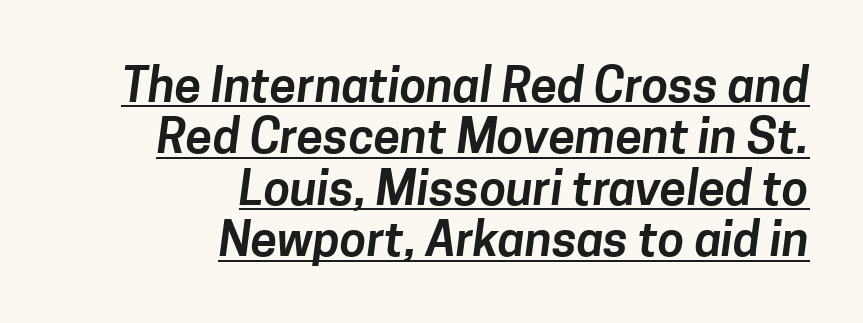
{"serif": "no", "width": "normal", "stroke_contrast": "low", "x_height": "medium", "monospaced": "no", "underline": "yes", "align": "right", "line_spacing": "tight", "line_spacing_ratio": 1.07, "letter_spacing": "normal", "letter_spacing_em": 0.0, "glyph_px": 48}
